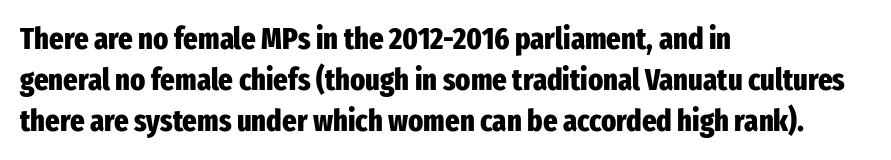
The image shows 31 px heavy, condensed sans-serif type, upright; set left-aligned, normal line spacing (1.32x), normal letter spacing, not underlined; low stroke contrast and a medium x-height.
